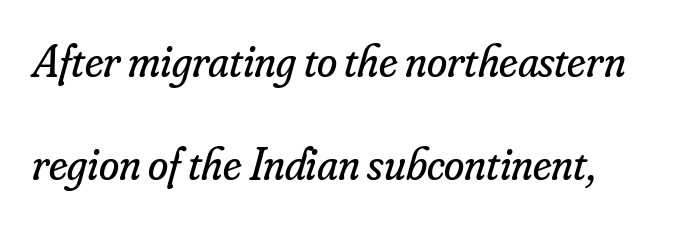
{"serif": "yes", "italic": "yes", "lean": "right", "slant_degrees": 16, "bold": "no", "weight": "regular", "width": "normal", "stroke_contrast": "low", "x_height": "small", "monospaced": "no", "underline": "no", "line_spacing": "loose", "line_spacing_ratio": 2.25, "letter_spacing": "normal", "letter_spacing_em": 0.0, "glyph_px": 46}
